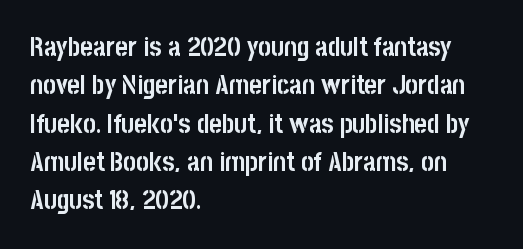
The image shows 27 px bold type, upright; set left-aligned, normal line spacing (1.42x), normal letter spacing, not underlined.
